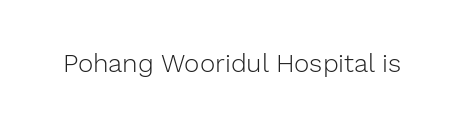
Q: Is the text bold? A: No.
Q: Is the text italic (slanted)? A: No, it is upright.
Q: Is the text underlined? A: No.
Q: Is the spacing between letters normal or unusually wide? A: Normal.
